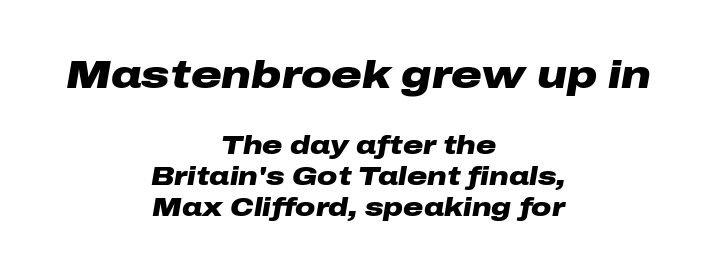
The image shows 38 px heavy, wide type, italic (leaning right); set centered, line spacing 1.24x, normal letter spacing, not underlined; the first (top) block is 1.52x larger; low stroke contrast and a medium x-height.
